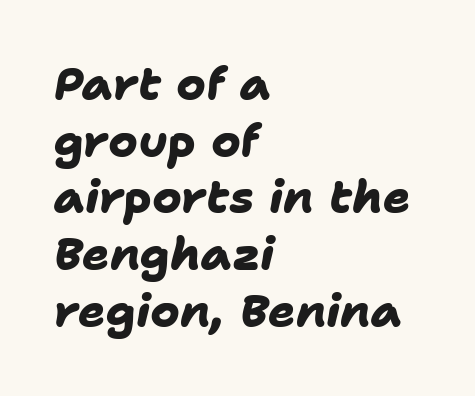
The image shows 45 px heavy sans-serif type; set left-aligned, normal line spacing (1.26x), normal letter spacing, not underlined; low stroke contrast and a medium x-height.
